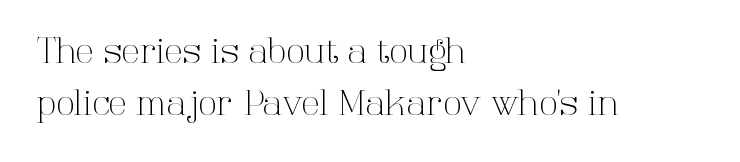
Notice how descenders clear the ascenders below comfortably — that's standard leading. The passage shown is typed in a proportional face where columns would drift. Regarding serifs, this sample has them. Caption: standard tracking, unaltered. These lines were composed using upright roman letters.
